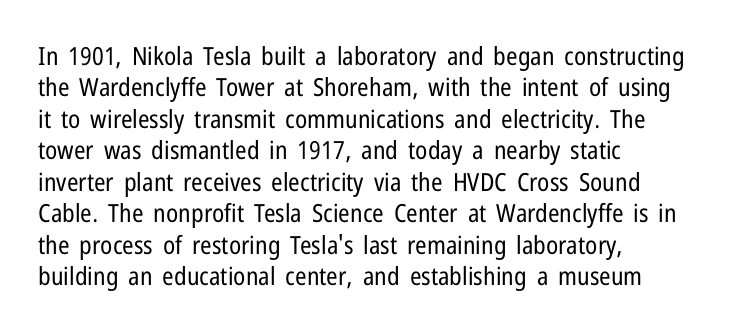
No letter is thick-stroked: the sample isn't bold. This is roman type, the default non-slanted kind. One glance says typical: line gaps are just what's usual. Plain, unruled lines of type. This sample is left-justified, so line endings fall wherever the words run out.
